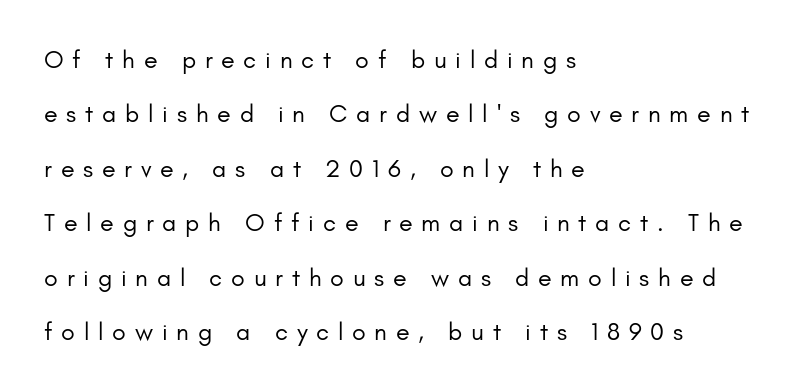
The image shows 25 px text type, upright; set left-aligned, loose line spacing (2.18x), unusually wide letter spacing (+0.35 em), not underlined.
